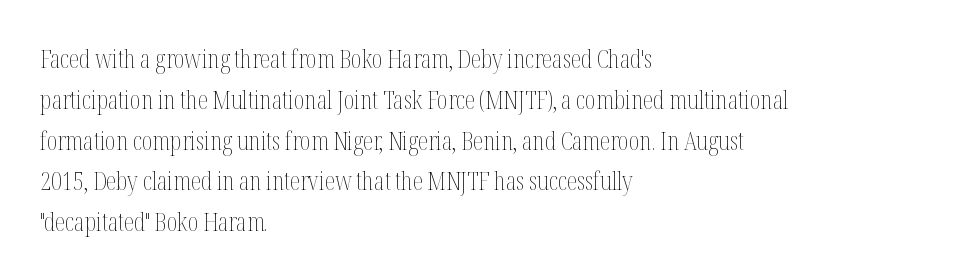
The gap between lines stays unmarked. No extra tracking has been applied to these lines. Does the leading feel generous? No, just average. Short and long lines alike share a common starting point at left.
